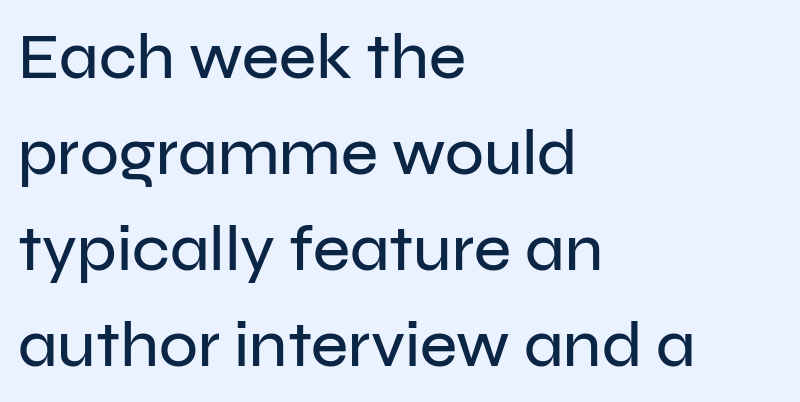
{"serif": "no", "italic": "no", "width": "normal", "stroke_contrast": "low", "x_height": "medium", "monospaced": "no", "underline": "no", "align": "left", "line_spacing": "normal", "line_spacing_ratio": 1.5, "letter_spacing": "normal", "letter_spacing_em": 0.0, "glyph_px": 64}
